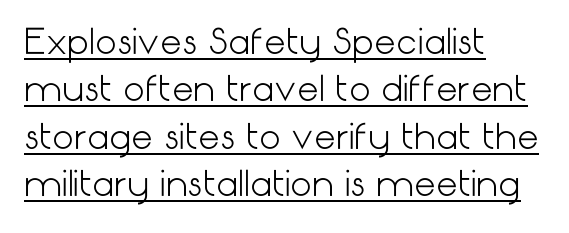
{"serif": "no", "italic": "no", "bold": "no", "weight": "light", "width": "normal", "stroke_contrast": "low", "x_height": "medium", "underline": "yes", "align": "left", "line_spacing": "normal", "line_spacing_ratio": 1.39, "letter_spacing": "normal", "letter_spacing_em": 0.0, "glyph_px": 34}
